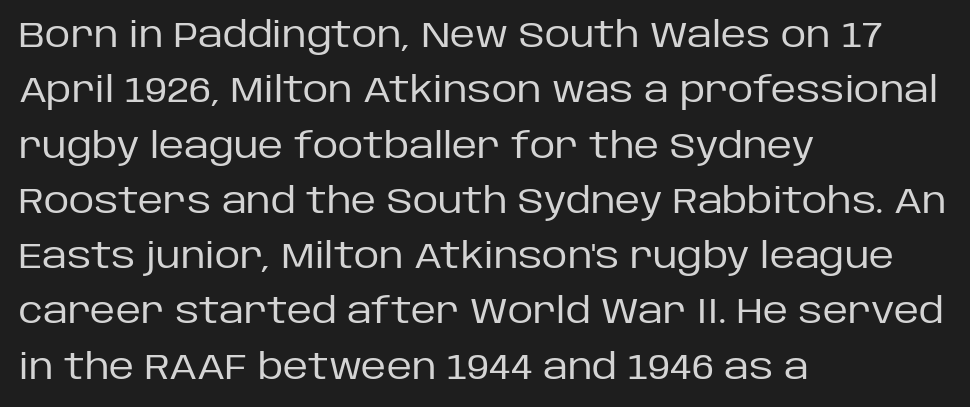
Q: Is the text bold? A: No.
Q: Is the text italic (slanted)? A: No, it is upright.
Q: Is the typeface a serif or a sans-serif typeface? A: Sans-serif.
Q: Is the text underlined? A: No.
Q: How is the paragraph aligned? A: Left-aligned.
Q: Is the spacing between letters normal or unusually wide? A: Normal.
Q: Is the spacing between lines tight, normal or loose? A: Normal.
Q: Width (condensed, normal, or wide)? A: Normal.
Q: Stroke contrast? A: Low.
Q: x-height? A: Large.
Q: Monospaced? A: No.
